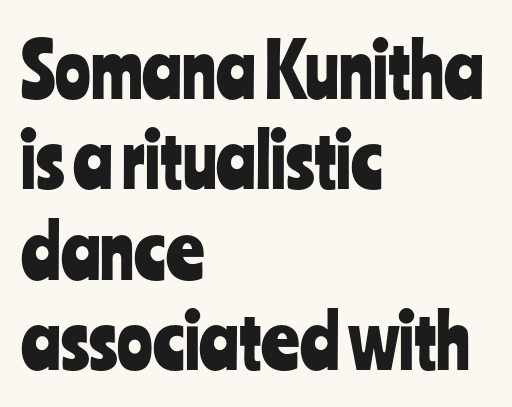
The image shows 74 px condensed sans-serif type, upright; set left-aligned, line spacing 1.22x, normal letter spacing, not underlined; low stroke contrast and a medium x-height.
